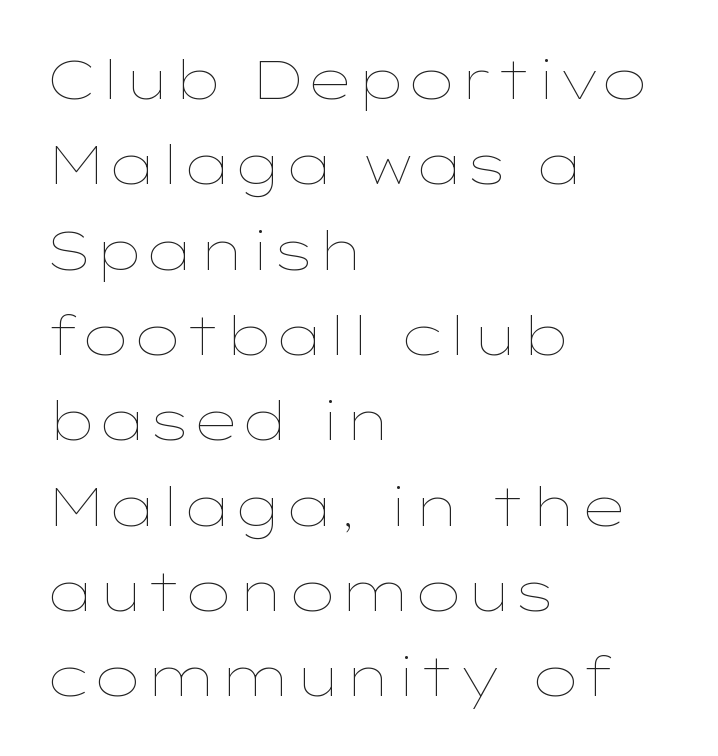
This sample has the flowing, uneven cadence of proportional lettering. Underline: absent. Caption: standard tracking, unaltered. Each line starts at the same left margin while the right side varies. The rendering uses a moderate line-height, typical for paragraphs. Designer's note — italics off, roman on.
